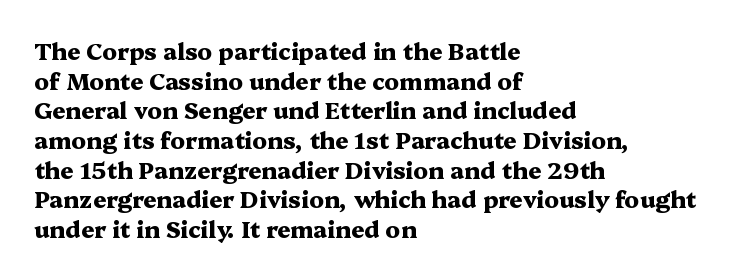
The image shows 23 px bold type, upright; set left-aligned, normal line spacing (1.29x), normal letter spacing, not underlined.
